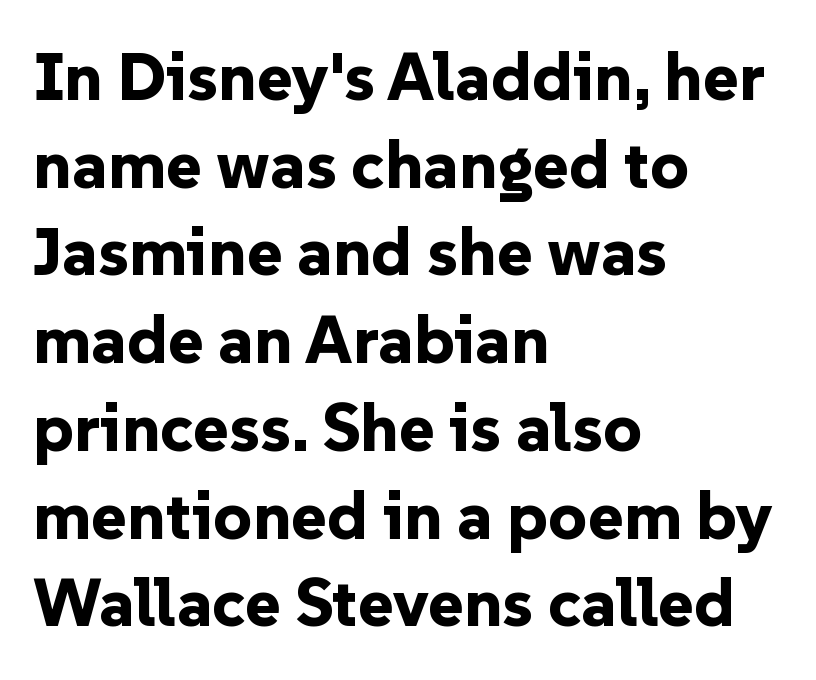
The image shows 68 px bold sans-serif type, upright; set left-aligned, normal line spacing (1.29x), normal letter spacing, not underlined; low stroke contrast and a medium x-height.
